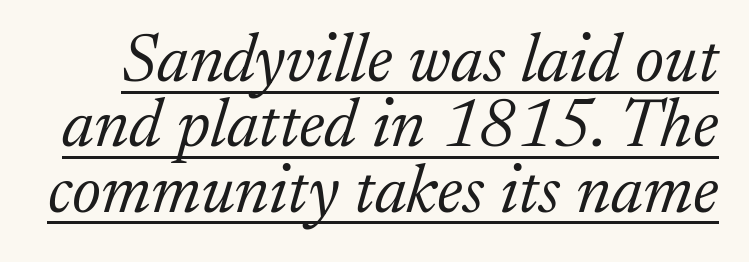
Does the type have serifs? Yes, each stem ends in a small foot. What stands out about the letter spacing? Nothing — it is the standard amount. When letters slant like this, we call the style italic. A light-to-regular cut is what we see here. The face used here is proportionally spaced, like ordinary book or web type. Is there an underline? Yes — a line sits under the letters.
